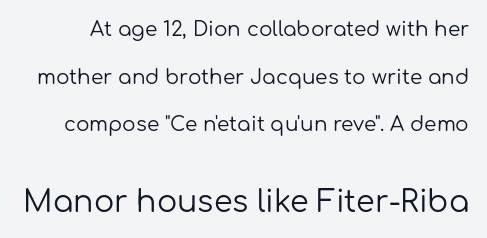
The image shows 30 px regular-weight sans-serif type, upright; set loose line spacing (2.38x), normal letter spacing, not underlined; the second (bottom) block is 1.5x larger; low stroke contrast and a medium x-height.
